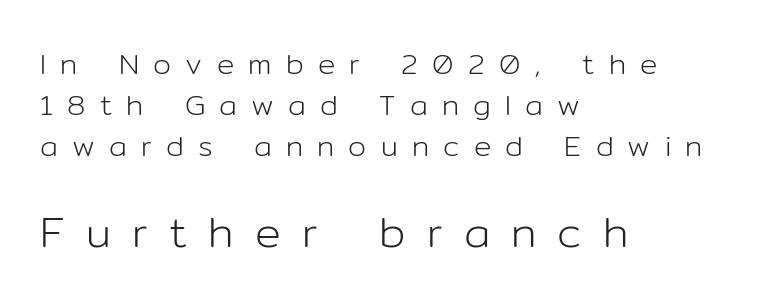
{"serif": "no", "italic": "no", "bold": "no", "weight": "light", "width": "normal", "stroke_contrast": "low", "x_height": "medium", "monospaced": "no", "underline": "no", "align": "left", "line_spacing": "normal", "line_spacing_ratio": 1.41, "letter_spacing": "wide", "letter_spacing_em": 0.49, "larger_block": "second", "size_ratio": 1.48, "glyph_px": 43}
